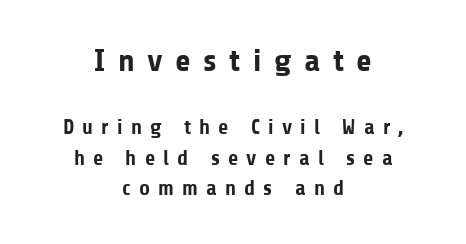
Q: Is the text bold? A: Yes.
Q: Is the text italic (slanted)? A: No, it is upright.
Q: Is the typeface a serif or a sans-serif typeface? A: Sans-serif.
Q: Is the text underlined? A: No.
Q: How is the paragraph aligned? A: Centered.
Q: Is the spacing between letters normal or unusually wide? A: Unusually wide.
Q: Is the spacing between lines tight, normal or loose? A: Normal.
Q: Which block of text is set in a larger size, the first (top) or the second (bottom)? A: The first (top) one.
Q: Width (condensed, normal, or wide)? A: Normal.
Q: Stroke contrast? A: Low.
Q: x-height? A: Medium.
Q: Monospaced? A: No.
